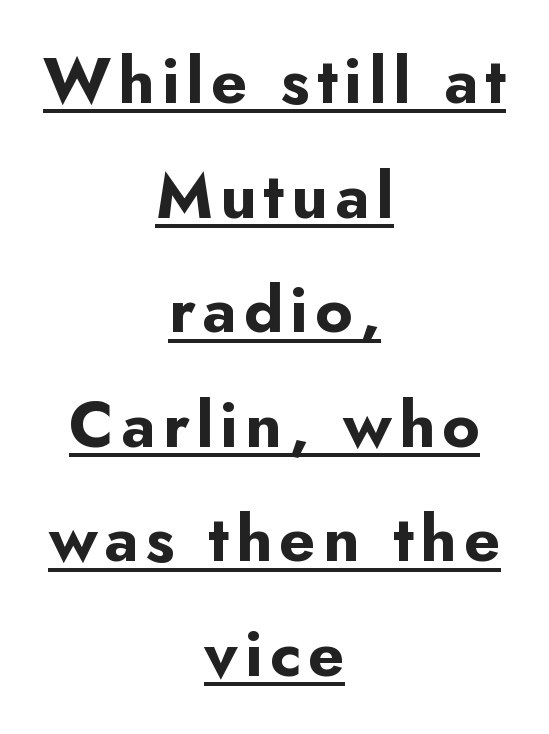
The passage shown is typed in a proportional face where columns would drift. The rag falls on both sides of this text block equally. Underline: present. These words are printed bold, with thick strokes throughout. This is the regular roman posture of the typeface.
